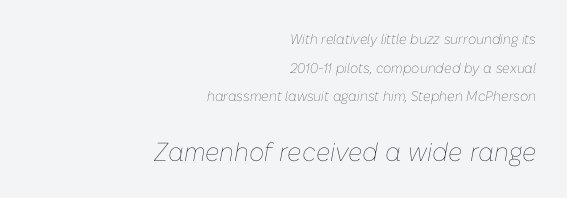
Q: Is the text bold? A: No.
Q: Is the text italic (slanted)? A: Yes, it leans right by about 10 degrees.
Q: Is the text underlined? A: No.
Q: How is the paragraph aligned? A: Right-aligned.
Q: Is the spacing between letters normal or unusually wide? A: Normal.
Q: Is the spacing between lines tight, normal or loose? A: Loose.
Q: Which block of text is set in a larger size, the first (top) or the second (bottom)? A: The second (bottom) one.
